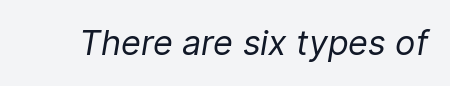
These lines are rendered in a variable-pitch font. Each row of text sits above clean, open space. Italic? Definitely — the glyphs are oblique. In terms of letterspacing, this is plain default setting. Counters stay open thanks to moderate or lighter strokes.
